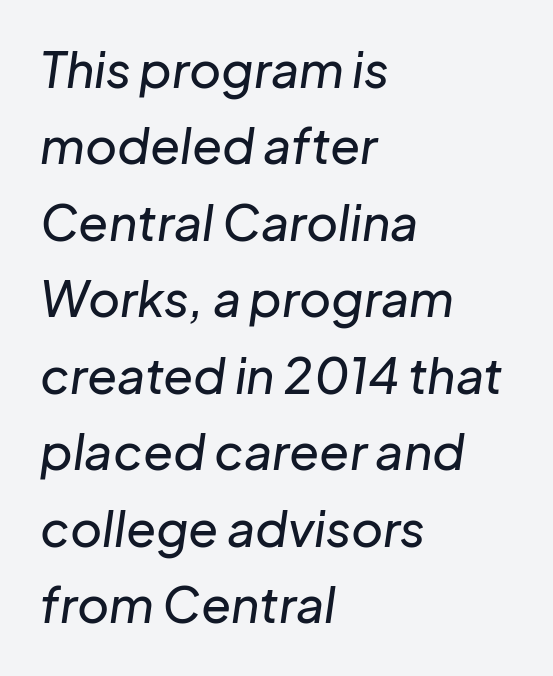
Q: Is the text italic (slanted)? A: Yes, it leans right by about 8 degrees.
Q: Is the text underlined? A: No.
Q: How is the paragraph aligned? A: Left-aligned.
Q: Is the spacing between letters normal or unusually wide? A: Normal.
Q: Is the spacing between lines tight, normal or loose? A: Normal.
Q: Width (condensed, normal, or wide)? A: Normal.
Q: Stroke contrast? A: Low.
Q: x-height? A: Medium.
Q: Monospaced? A: No.
